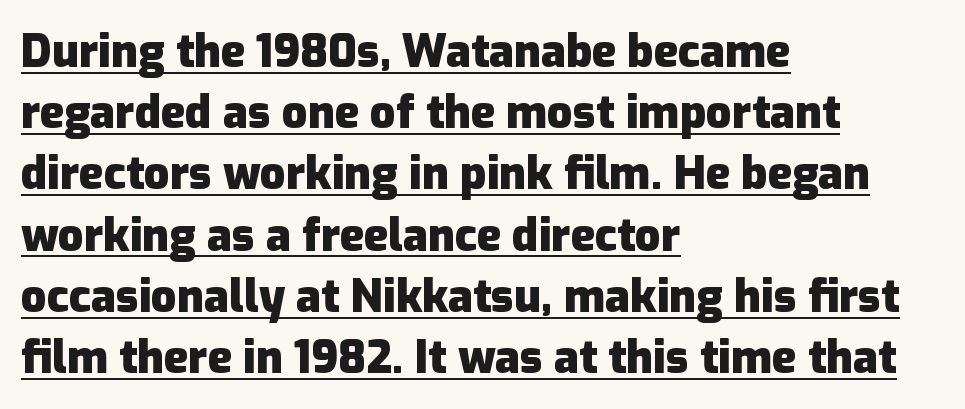
The image shows 45 px heavy sans-serif type, upright; set left-aligned, normal line spacing (1.36x), normal letter spacing, underlined; low stroke contrast and a medium x-height.
